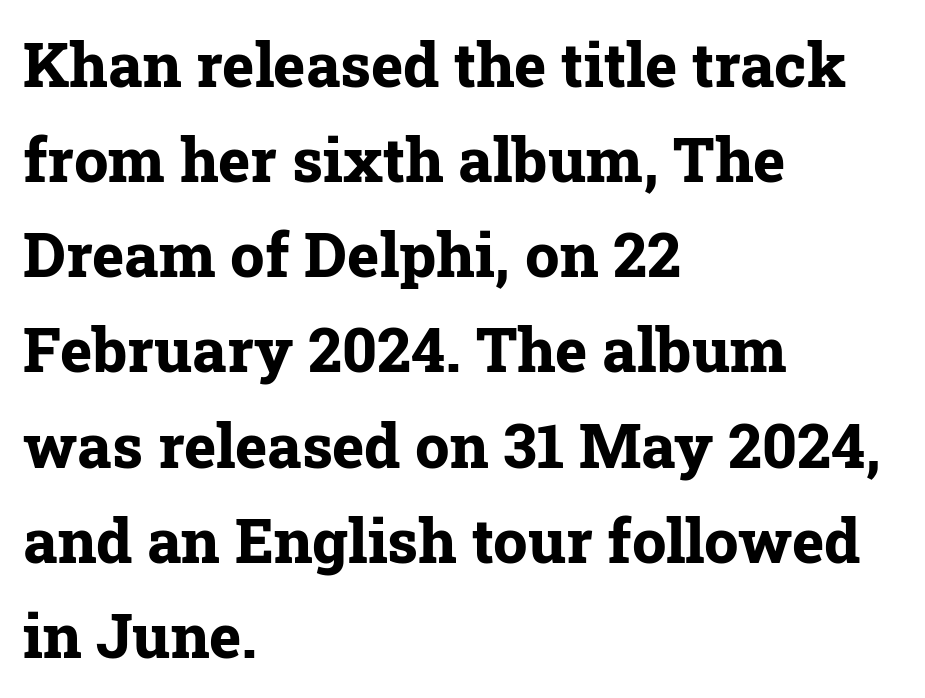
{"serif": "yes", "italic": "no", "bold": "yes", "weight": "bold", "width": "normal", "stroke_contrast": "low", "x_height": "medium", "monospaced": "no", "underline": "no", "align": "left", "line_spacing": "normal", "line_spacing_ratio": 1.56, "letter_spacing": "normal", "letter_spacing_em": 0.0, "glyph_px": 61}
